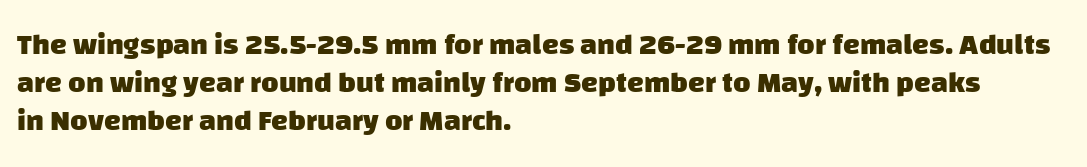
Q: Is the text bold? A: Yes.
Q: Is the typeface a serif or a sans-serif typeface? A: Sans-serif.
Q: Is the text underlined? A: No.
Q: How is the paragraph aligned? A: Left-aligned.
Q: Is the spacing between letters normal or unusually wide? A: Normal.
Q: Is the spacing between lines tight, normal or loose? A: Normal.
Q: Width (condensed, normal, or wide)? A: Normal.
Q: Stroke contrast? A: Low.
Q: x-height? A: Large.
Q: Monospaced? A: No.
